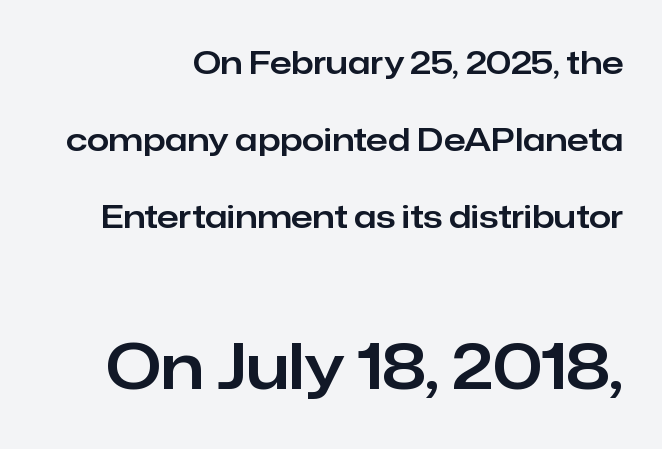
The image shows 63 px sans-serif type, upright; set right-aligned, loose line spacing (2.4x), normal letter spacing, not underlined; the second (bottom) block is 1.97x larger; low stroke contrast and a medium x-height.
